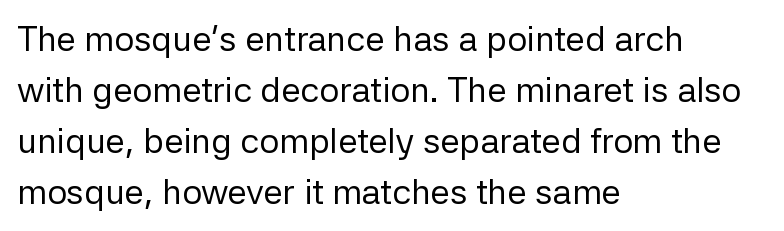
Q: Is the text bold? A: No.
Q: Is the text italic (slanted)? A: No, it is upright.
Q: Is the typeface a serif or a sans-serif typeface? A: Sans-serif.
Q: Is the text underlined? A: No.
Q: How is the paragraph aligned? A: Left-aligned.
Q: Is the spacing between letters normal or unusually wide? A: Normal.
Q: Is the spacing between lines tight, normal or loose? A: Normal.
Q: Width (condensed, normal, or wide)? A: Normal.
Q: Stroke contrast? A: Low.
Q: x-height? A: Medium.
Q: Monospaced? A: No.
